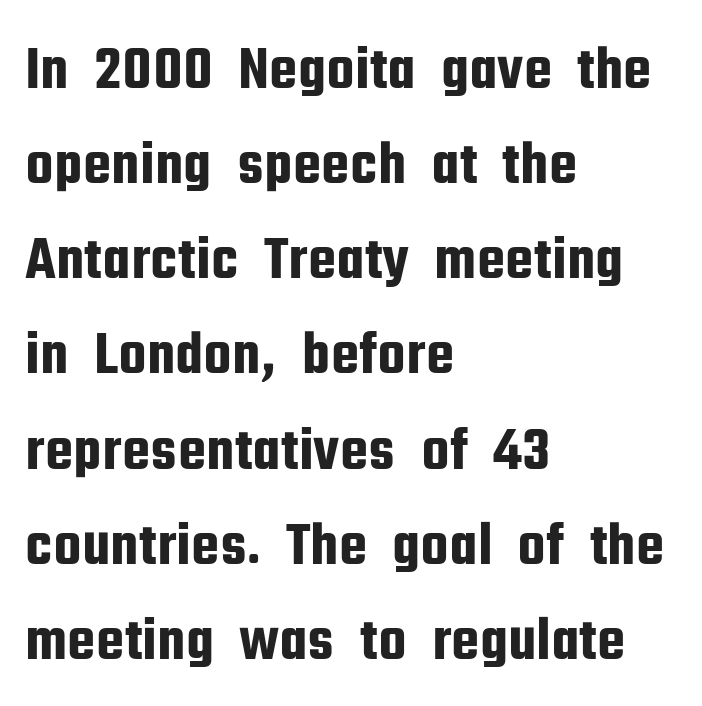
Each letter's strokes conclude bluntly, with no projecting serifs. The ragged edge is on the right, which tells us the setting is flush left. The space beneath each line is pristine and unruled. Words appear dense and cohesive because spacing is normal. Rendered with straight, roman letterforms. Normally led — the rows are evenly, conventionally spaced.
